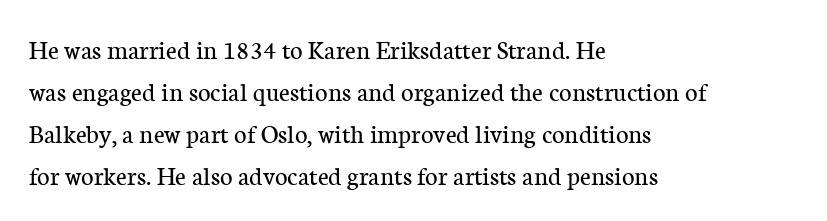
{"italic": "no", "bold": "no", "underline": "no", "align": "left", "line_spacing": "normal", "line_spacing_ratio": 1.56, "letter_spacing": "normal", "letter_spacing_em": 0.0, "glyph_px": 27}
